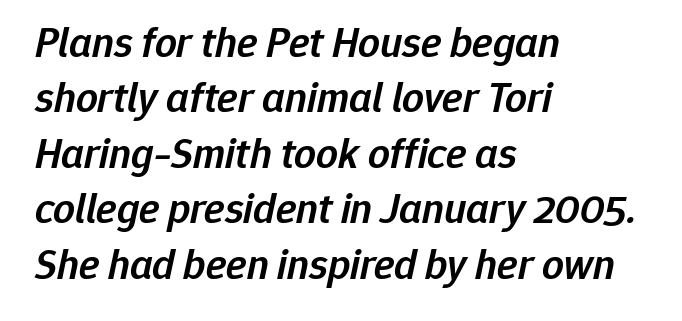
Q: Is the text bold? A: Semi-bold.
Q: Is the text italic (slanted)? A: Yes, it leans right by about 12 degrees.
Q: Is the text underlined? A: No.
Q: How is the paragraph aligned? A: Left-aligned.
Q: Is the spacing between letters normal or unusually wide? A: Normal.
Q: Is the spacing between lines tight, normal or loose? A: Normal.
Q: Width (condensed, normal, or wide)? A: Normal.
Q: Stroke contrast? A: Low.
Q: x-height? A: Medium.
Q: Monospaced? A: No.
